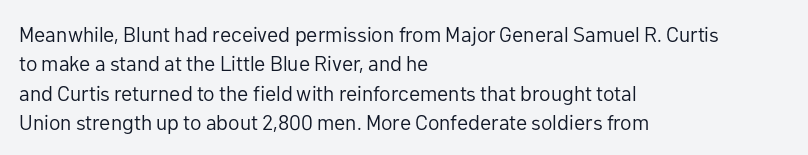
Q: Is the text bold? A: No.
Q: Is the text italic (slanted)? A: No, it is upright.
Q: Is the text underlined? A: No.
Q: How is the paragraph aligned? A: Left-aligned.
Q: Is the spacing between letters normal or unusually wide? A: Normal.
Q: Is the spacing between lines tight, normal or loose? A: Normal.
